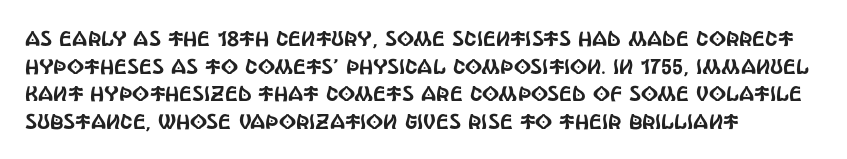
Line starts are locked; line ends wander. Leading matches the norm, producing a regular column. Characters remain perfectly vertical along every line. The area under the type is left untouched. Caption: standard tracking, unaltered.
